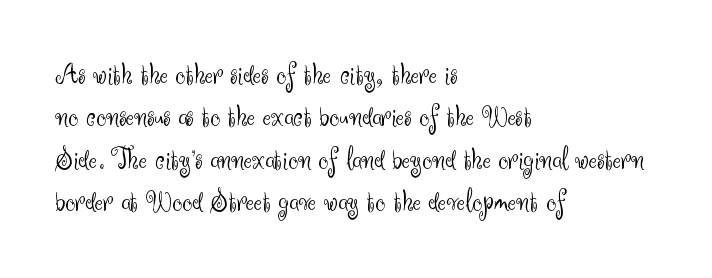
Q: Is the text bold? A: No.
Q: Is the text italic (slanted)? A: No, it is upright.
Q: Is the typeface a serif or a sans-serif typeface? A: Sans-serif.
Q: Is the text underlined? A: No.
Q: How is the paragraph aligned? A: Left-aligned.
Q: Is the spacing between letters normal or unusually wide? A: Normal.
Q: Is the spacing between lines tight, normal or loose? A: Normal.
Q: Width (condensed, normal, or wide)? A: Normal.
Q: Stroke contrast? A: Medium.
Q: x-height? A: Small.
Q: Monospaced? A: No.
